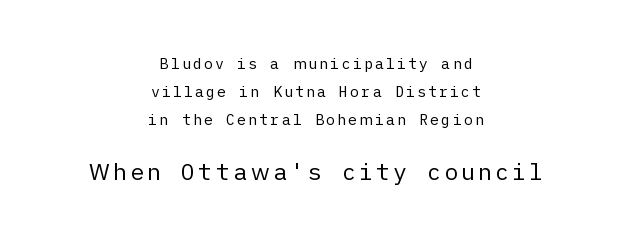
Q: Is the text bold? A: No.
Q: Is the text italic (slanted)? A: No, it is upright.
Q: Is the text underlined? A: No.
Q: How is the paragraph aligned? A: Centered.
Q: Which block of text is set in a larger size, the first (top) or the second (bottom)? A: The second (bottom) one.
